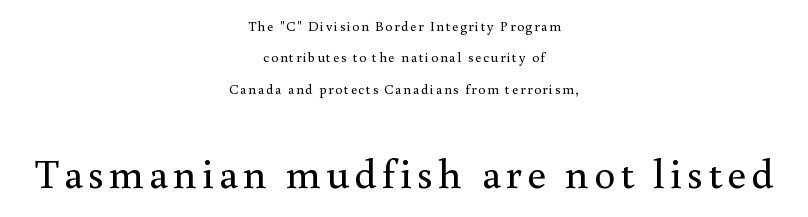
{"serif": "yes", "italic": "no", "bold": "no", "weight": "regular", "width": "normal", "stroke_contrast": "medium", "x_height": "small", "monospaced": "no", "underline": "no", "align": "center", "line_spacing": "loose", "line_spacing_ratio": 2.25, "larger_block": "second", "size_ratio": 3.0, "glyph_px": 42}
